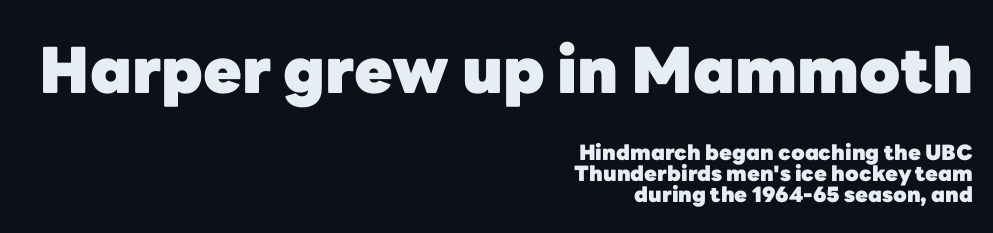
{"serif": "no", "italic": "no", "bold": "yes", "weight": "heavy", "width": "normal", "stroke_contrast": "low", "x_height": "medium", "monospaced": "no", "underline": "no", "align": "right", "line_spacing": "tight", "line_spacing_ratio": 1.02, "letter_spacing": "normal", "letter_spacing_em": 0.0, "larger_block": "first", "size_ratio": 3.0, "glyph_px": 63}
